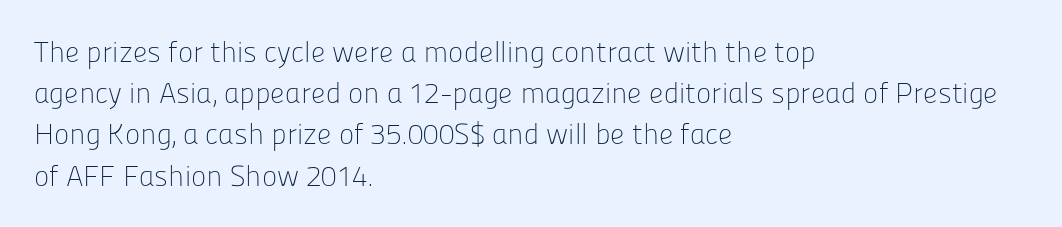
{"serif": "no", "italic": "no", "bold": "no", "weight": "light", "width": "normal", "stroke_contrast": "low", "x_height": "medium", "monospaced": "no", "underline": "no", "align": "left", "line_spacing": "normal", "line_spacing_ratio": 1.42, "letter_spacing": "normal", "letter_spacing_em": 0.0, "glyph_px": 29}
